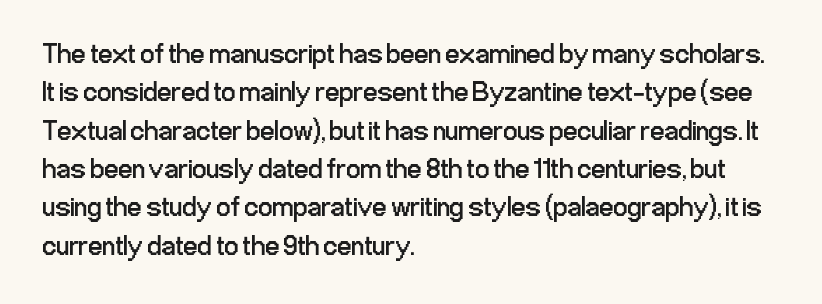
The lettering stays uniformly vertical, giving the passage a roman look. Typeset ragged right — the left edge is the straight one. The typesetting does not lean heavy: it is not bold. Spacing between characters is what you'd get straight out of the box.
